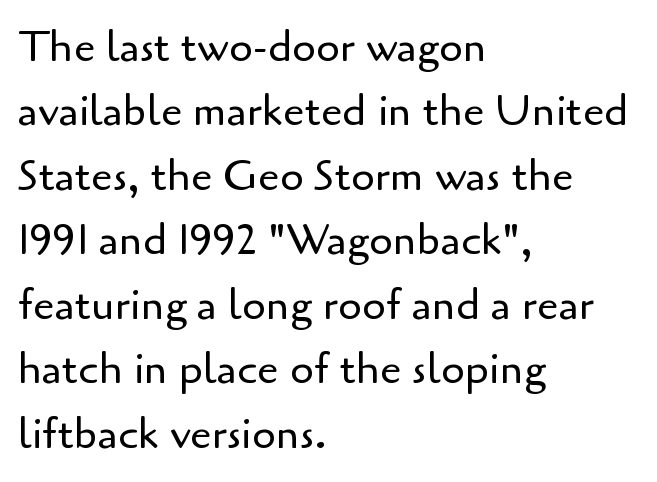
{"serif": "no", "italic": "no", "bold": "no", "weight": "regular", "width": "normal", "stroke_contrast": "low", "x_height": "small", "monospaced": "no", "underline": "no", "align": "left", "line_spacing": "normal", "line_spacing_ratio": 1.5, "letter_spacing": "normal", "letter_spacing_em": 0.0, "glyph_px": 43}
